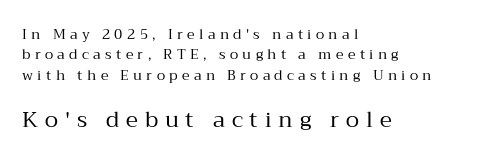
The image shows 22 px text type, upright; set left-aligned, normal line spacing (1.45x), unusually wide letter spacing (+0.31 em), not underlined; the second (bottom) block is 1.57x larger.
